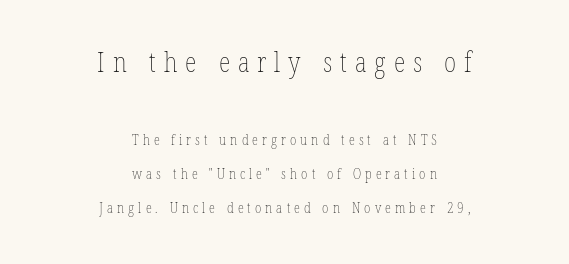
The image shows 27 px text type, upright; set centered, loose line spacing (2.43x), unusually wide letter spacing (+0.29 em), not underlined; the first (top) block is 1.93x larger.
